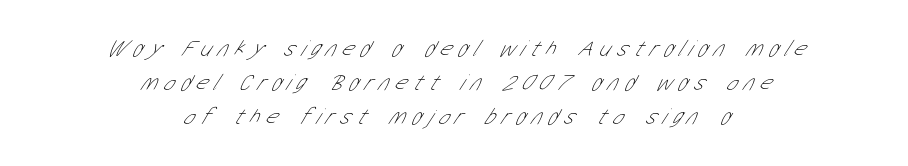
Q: Is the text bold? A: No.
Q: Is the text underlined? A: No.
Q: How is the paragraph aligned? A: Centered.
Q: Is the spacing between letters normal or unusually wide? A: Unusually wide.
Q: Is the spacing between lines tight, normal or loose? A: Normal.
